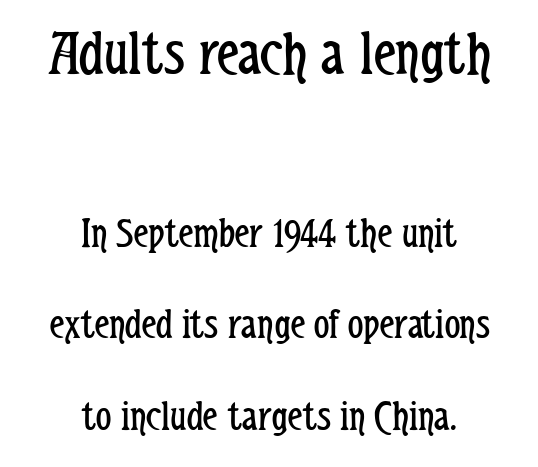
The image shows 64 px regular-weight, condensed sans-serif type, upright; set centered, loose line spacing (2.13x), normal letter spacing, not underlined; the first (top) block is 1.49x larger; low stroke contrast and a medium x-height.
